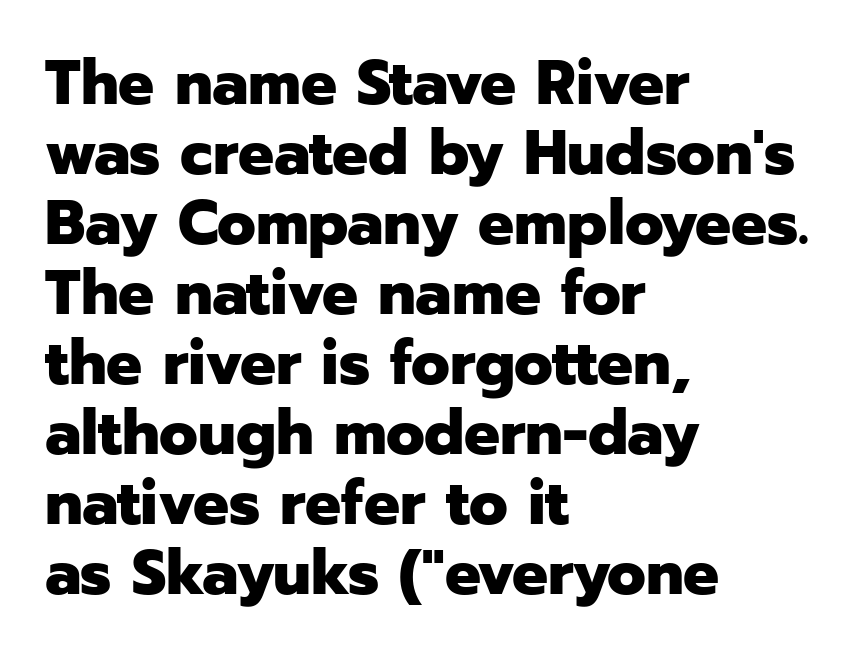
The image shows 63 px heavy sans-serif type, upright; set left-aligned, tight line spacing (1.11x), normal letter spacing, not underlined; low stroke contrast and a medium x-height.
